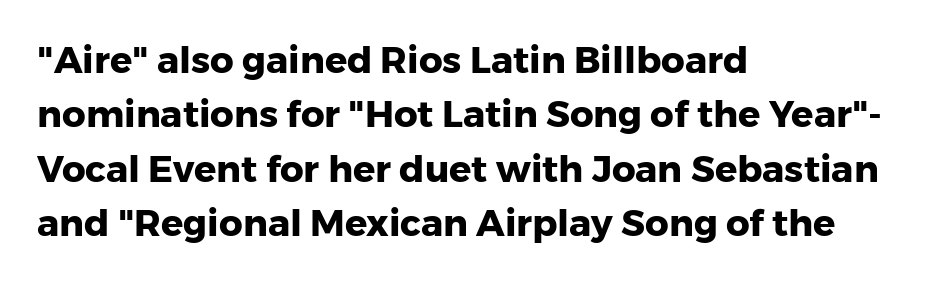
{"serif": "no", "italic": "no", "bold": "yes", "weight": "heavy", "width": "normal", "stroke_contrast": "low", "x_height": "medium", "monospaced": "no", "underline": "no", "align": "left", "line_spacing": "normal", "line_spacing_ratio": 1.47, "letter_spacing": "normal", "letter_spacing_em": 0.0, "glyph_px": 37}
